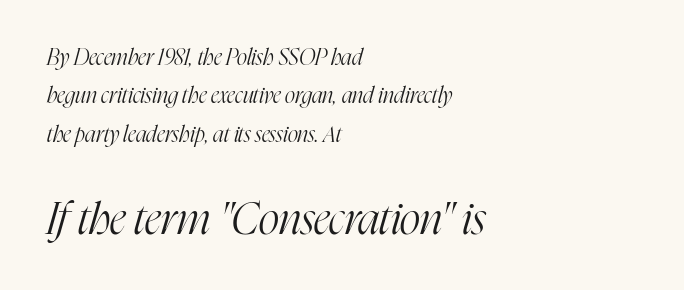
The image shows 44 px light, condensed serif type, italic (leaning right); set left-aligned, line spacing 1.75x, normal letter spacing, not underlined; the second (bottom) block is 2.0x larger; high stroke contrast and a medium x-height.
